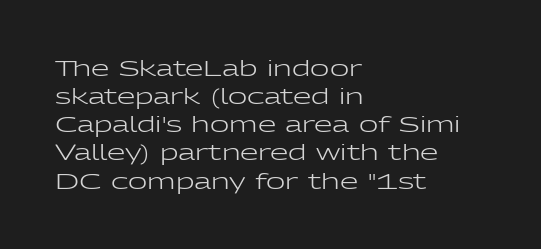
{"italic": "no", "bold": "no", "underline": "no", "align": "left", "line_spacing": "normal", "line_spacing_ratio": 1.34, "letter_spacing": "normal", "letter_spacing_em": 0.0, "glyph_px": 21}
